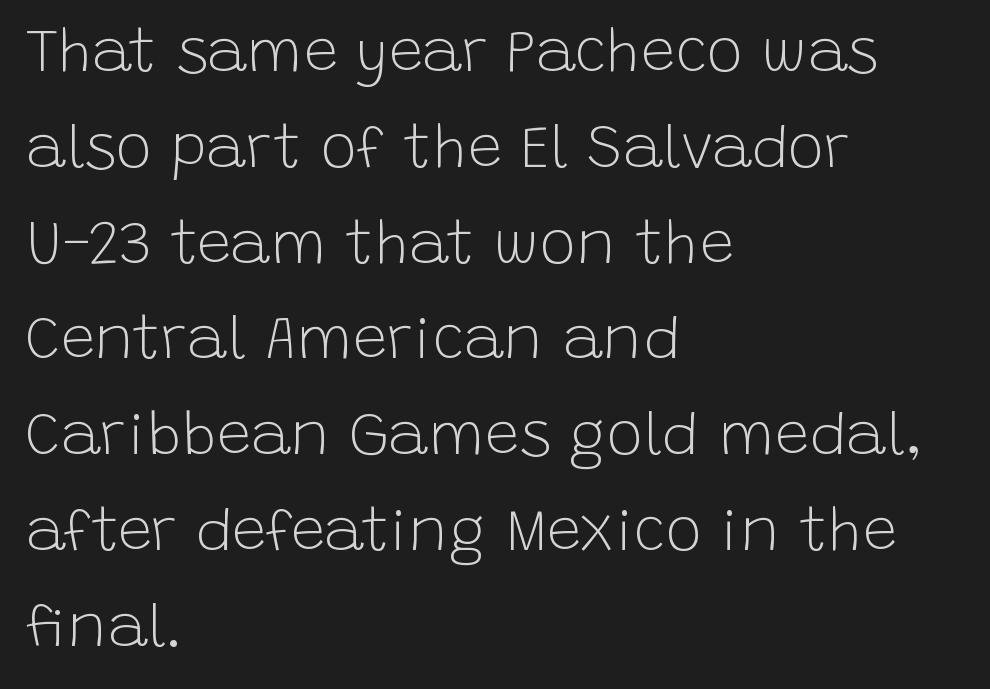
Here the designer chose a conventional face with non-uniform glyph widths. This sample uses plain, unmodified letter spacing. The area under the type is left untouched. In CSS terms this would be text-align: left. If you drew a line through each stem, it would be perfectly vertical. The letters carry no serifs — their stems end cleanly without finishing strokes.
